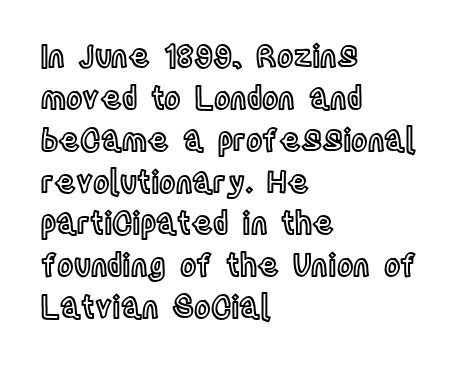
The image shows 31 px condensed type, upright; set left-aligned, normal line spacing (1.35x), normal letter spacing, not underlined; a large x-height.
